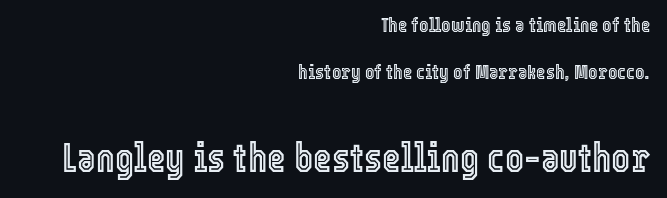
Q: Is the text italic (slanted)? A: No, it is upright.
Q: Is the text underlined? A: No.
Q: How is the paragraph aligned? A: Right-aligned.
Q: Is the spacing between letters normal or unusually wide? A: Normal.
Q: Is the spacing between lines tight, normal or loose? A: Loose.
Q: Which block of text is set in a larger size, the first (top) or the second (bottom)? A: The second (bottom) one.
Q: Width (condensed, normal, or wide)? A: Condensed.
Q: x-height? A: Medium.
Q: Monospaced? A: No.
